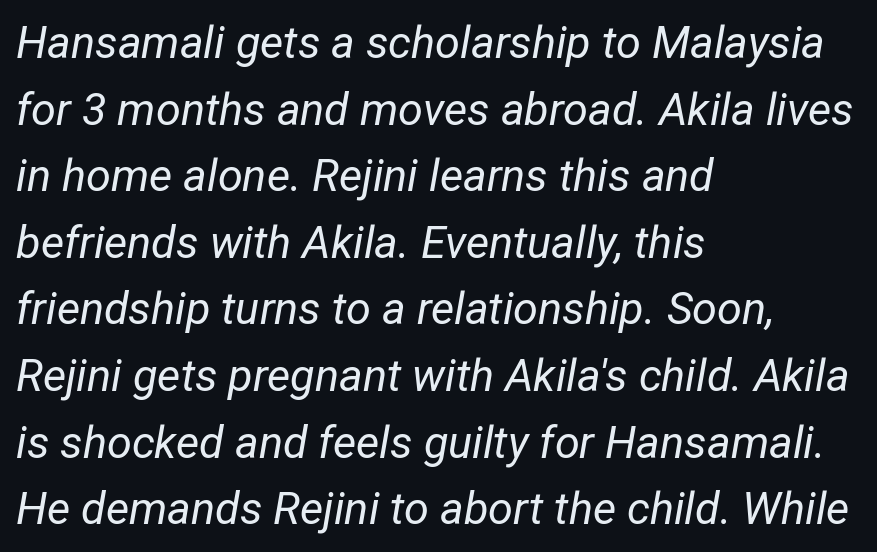
The image shows 45 px regular-weight, condensed type, italic (leaning right); set left-aligned, normal line spacing (1.48x), normal letter spacing, not underlined; low stroke contrast and a medium x-height.
